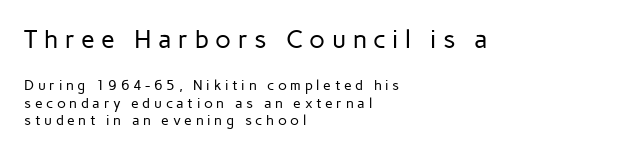
Q: Is the text bold? A: No.
Q: Is the text italic (slanted)? A: No, it is upright.
Q: Is the text underlined? A: No.
Q: How is the paragraph aligned? A: Left-aligned.
Q: Is the spacing between letters normal or unusually wide? A: Unusually wide.
Q: Is the spacing between lines tight, normal or loose? A: Normal.
Q: Which block of text is set in a larger size, the first (top) or the second (bottom)? A: The first (top) one.
